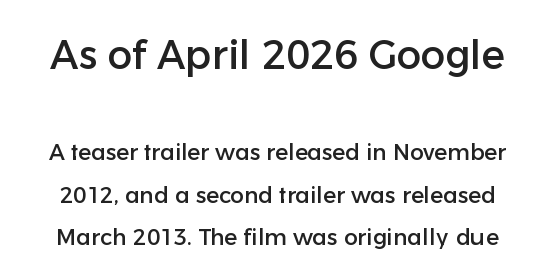
The image shows 41 px sans-serif type, upright; set line spacing 1.84x, normal letter spacing, not underlined; the first (top) block is 1.78x larger; low stroke contrast and a medium x-height.
